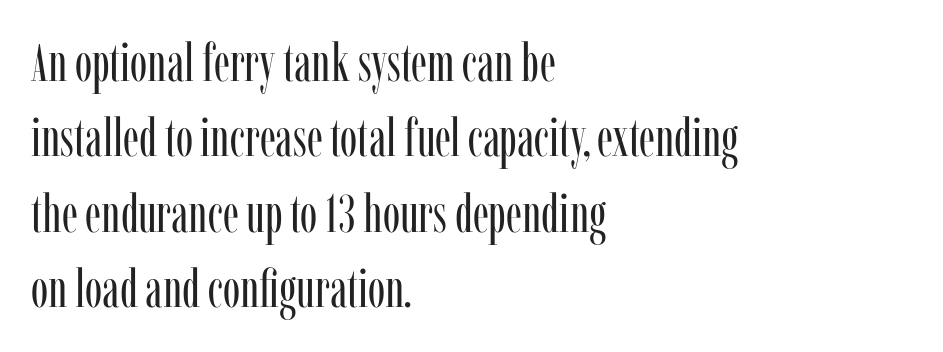
Words float on clear page, feet unadorned. Posture: vertical. Observe the ordinary spacing: letters are neighbours, not strangers. Varying glyph widths throughout — classic text-font behaviour.
